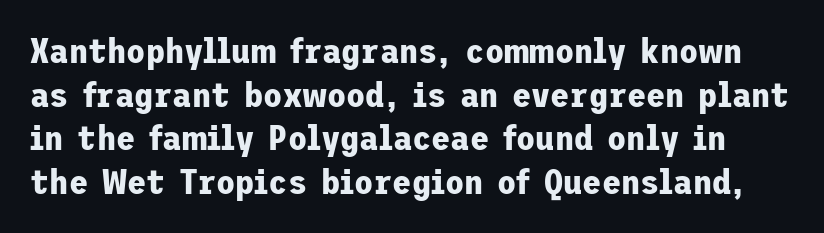
The image shows 35 px bold sans-serif type, upright; set normal line spacing (1.25x), normal letter spacing, not underlined; low stroke contrast and a medium x-height.
